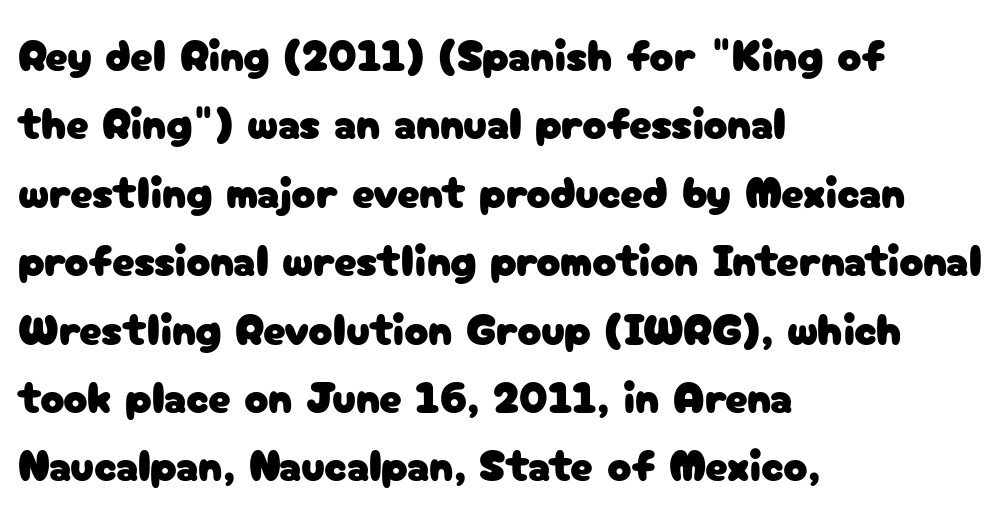
If you measured baseline to baseline, you'd find a middling distance. You could not count columns in this text — the font is proportionally spaced. This sample uses plain, unmodified letter spacing. A roman cut, with each character standing at attention. A classic flush-left, rag-right setting is used for this passage. Words float on clear page, feet unadorned.
